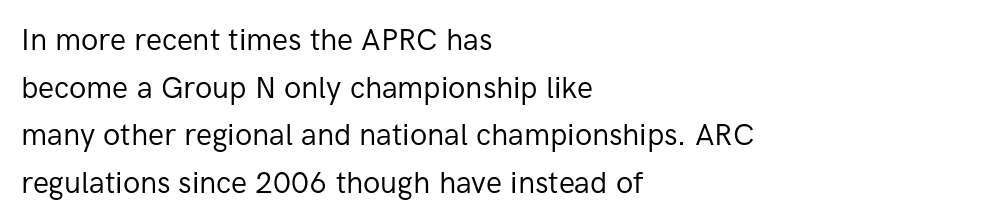
The image shows 30 px regular-weight sans-serif type, upright; set left-aligned, normal line spacing (1.59x), normal letter spacing, not underlined; low stroke contrast and a medium x-height.
